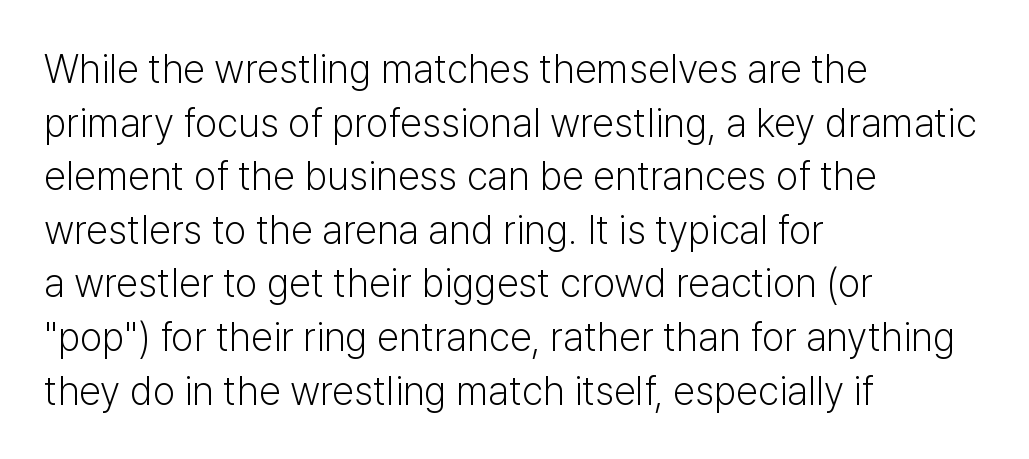
{"serif": "no", "italic": "no", "bold": "no", "weight": "light", "width": "normal", "stroke_contrast": "low", "x_height": "medium", "monospaced": "no", "underline": "no", "align": "left", "line_spacing": "normal", "line_spacing_ratio": 1.34, "letter_spacing": "normal", "letter_spacing_em": 0.0, "glyph_px": 40}
